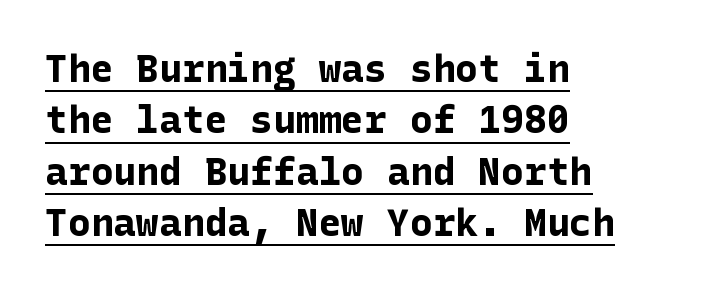
The gaps between neighbouring characters are ordinary and unremarkable. The face used here appears with an underline applied. Vertical strokes here are truly vertical. The passage is arranged the way most books set body copy — flush left.
